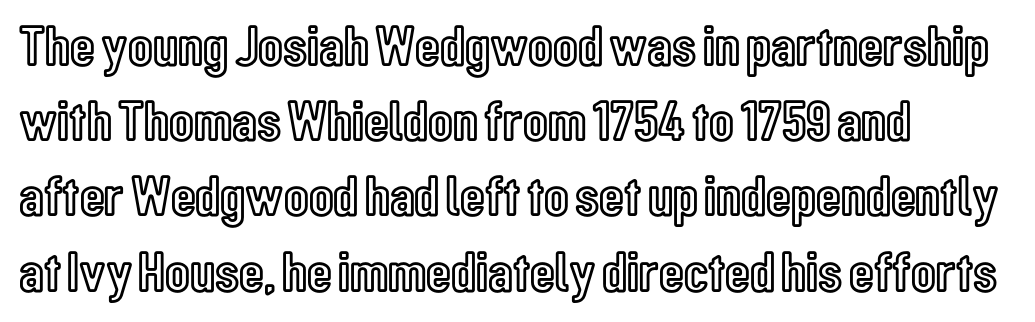
{"italic": "no", "width": "condensed", "x_height": "medium", "monospaced": "no", "underline": "no", "align": "left", "line_spacing": "normal", "line_spacing_ratio": 1.32, "letter_spacing": "normal", "letter_spacing_em": 0.0, "glyph_px": 57}
